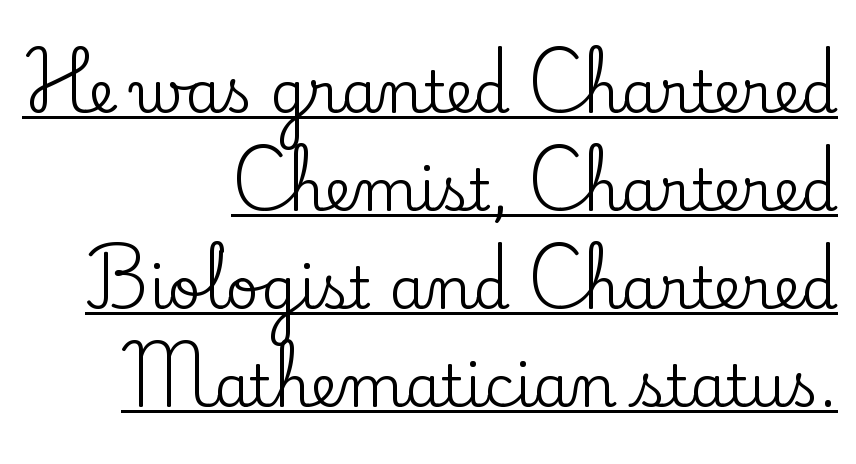
Q: Is the text italic (slanted)? A: No, it is upright.
Q: Is the typeface a serif or a sans-serif typeface? A: Serif.
Q: Is the text underlined? A: Yes.
Q: How is the paragraph aligned? A: Right-aligned.
Q: Is the spacing between letters normal or unusually wide? A: Normal.
Q: Is the spacing between lines tight, normal or loose? A: Normal.
Q: Width (condensed, normal, or wide)? A: Normal.
Q: Stroke contrast? A: Low.
Q: x-height? A: Small.
Q: Monospaced? A: No.
